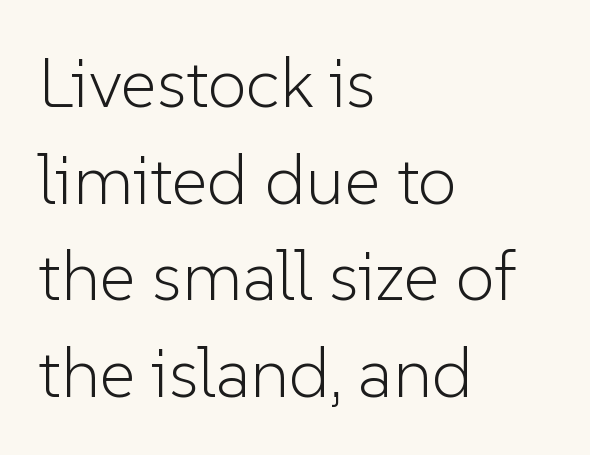
{"serif": "no", "italic": "no", "bold": "no", "weight": "light", "width": "normal", "stroke_contrast": "low", "x_height": "medium", "monospaced": "no", "underline": "no", "align": "left", "line_spacing": "normal", "line_spacing_ratio": 1.38, "letter_spacing": "normal", "letter_spacing_em": 0.0, "glyph_px": 70}
